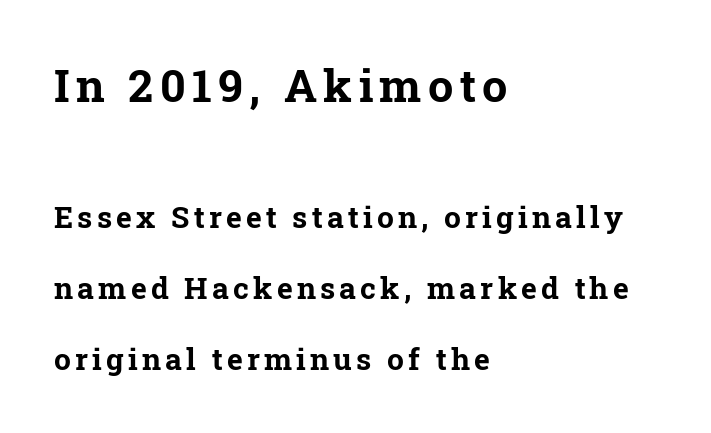
Q: Is the text bold? A: Yes.
Q: Is the text italic (slanted)? A: No, it is upright.
Q: Is the typeface a serif or a sans-serif typeface? A: Serif.
Q: Is the text underlined? A: No.
Q: How is the paragraph aligned? A: Left-aligned.
Q: Is the spacing between lines tight, normal or loose? A: Loose.
Q: Which block of text is set in a larger size, the first (top) or the second (bottom)? A: The first (top) one.
Q: Width (condensed, normal, or wide)? A: Normal.
Q: Stroke contrast? A: Low.
Q: x-height? A: Medium.
Q: Monospaced? A: No.
